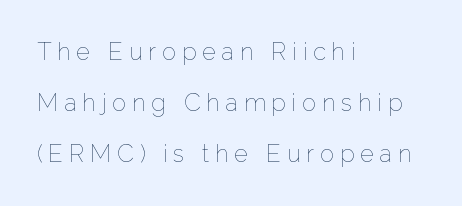
The image shows 24 px text type, upright; set left-aligned, loose line spacing (2.13x), unusually wide letter spacing (+0.24 em), not underlined.
